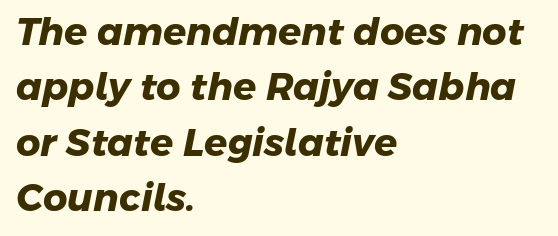
Q: Is the text bold? A: Yes.
Q: Is the typeface a serif or a sans-serif typeface? A: Sans-serif.
Q: Is the text underlined? A: No.
Q: How is the paragraph aligned? A: Left-aligned.
Q: Is the spacing between letters normal or unusually wide? A: Normal.
Q: Is the spacing between lines tight, normal or loose? A: Normal.
Q: Width (condensed, normal, or wide)? A: Normal.
Q: Stroke contrast? A: Low.
Q: x-height? A: Medium.
Q: Monospaced? A: No.
